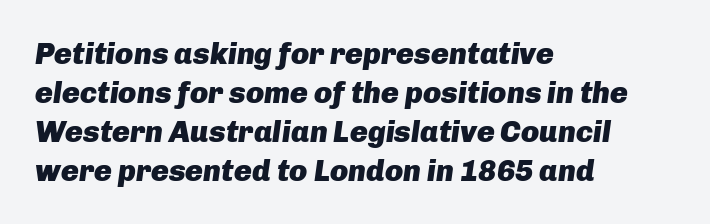
The image shows 30 px heavy type, italic (leaning right); set left-aligned, normal line spacing (1.3x), normal letter spacing, not underlined; low stroke contrast and a medium x-height.
